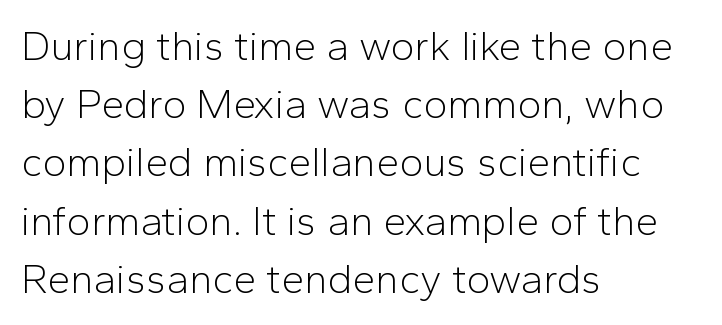
Q: Is the text bold? A: No.
Q: Is the text italic (slanted)? A: No, it is upright.
Q: Is the typeface a serif or a sans-serif typeface? A: Sans-serif.
Q: Is the text underlined? A: No.
Q: How is the paragraph aligned? A: Left-aligned.
Q: Is the spacing between letters normal or unusually wide? A: Normal.
Q: Is the spacing between lines tight, normal or loose? A: Normal.
Q: Width (condensed, normal, or wide)? A: Normal.
Q: Stroke contrast? A: Low.
Q: x-height? A: Medium.
Q: Monospaced? A: No.
